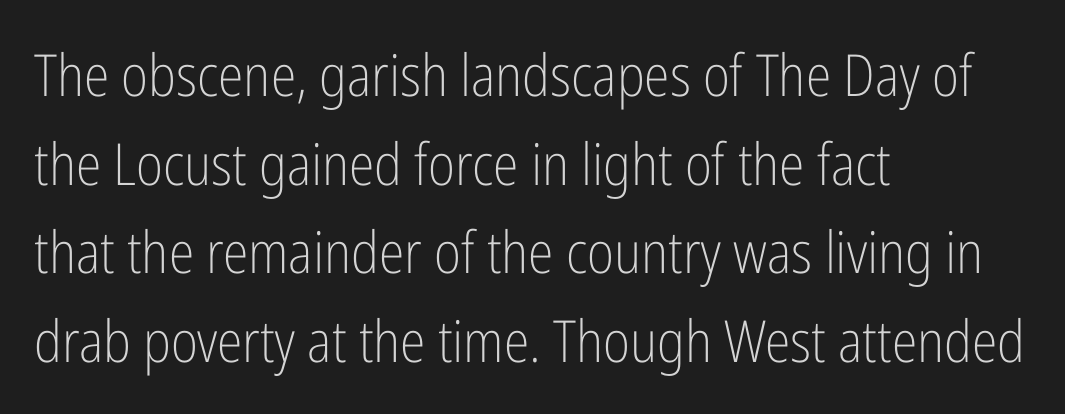
Q: Is the text bold? A: No.
Q: Is the text italic (slanted)? A: No, it is upright.
Q: Is the typeface a serif or a sans-serif typeface? A: Sans-serif.
Q: Is the text underlined? A: No.
Q: How is the paragraph aligned? A: Left-aligned.
Q: Is the spacing between letters normal or unusually wide? A: Normal.
Q: Is the spacing between lines tight, normal or loose? A: Normal.
Q: Width (condensed, normal, or wide)? A: Condensed.
Q: Stroke contrast? A: Low.
Q: x-height? A: Medium.
Q: Monospaced? A: No.
